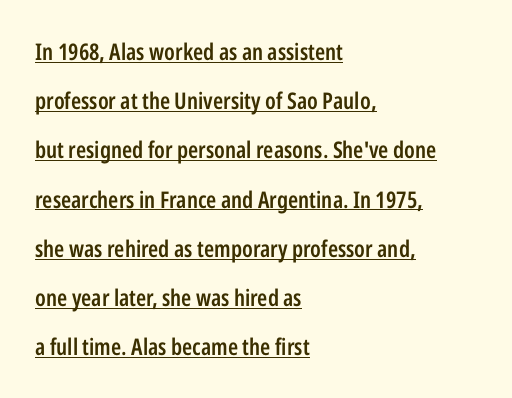
Q: Is the text bold? A: Semi-bold.
Q: Is the text italic (slanted)? A: No, it is upright.
Q: Is the text underlined? A: Yes.
Q: How is the paragraph aligned? A: Left-aligned.
Q: Is the spacing between letters normal or unusually wide? A: Normal.
Q: Is the spacing between lines tight, normal or loose? A: Loose.
